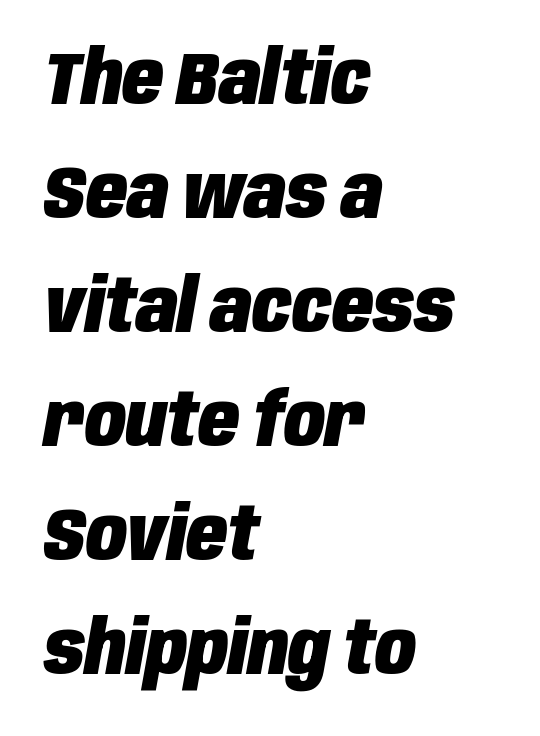
{"italic": "yes", "lean": "right", "slant_degrees": 10, "bold": "yes", "weight": "heavy", "width": "condensed", "stroke_contrast": "low", "x_height": "large", "monospaced": "no", "underline": "no", "align": "left", "line_spacing": "normal", "line_spacing_ratio": 1.52, "letter_spacing": "normal", "letter_spacing_em": 0.0, "glyph_px": 75}
